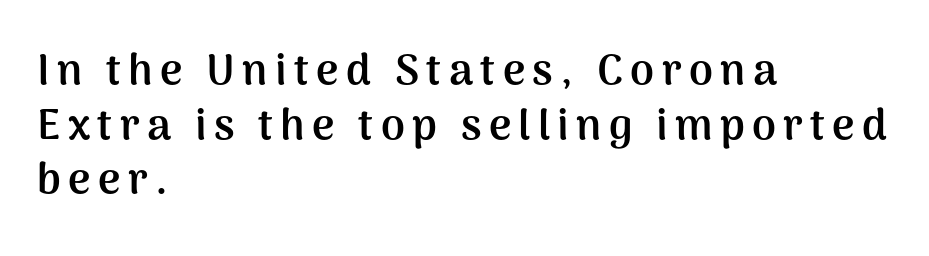
Here the designer chose a conventional face with non-uniform glyph widths. The font is running at its bold setting. Whoever set this chose a conventional vertical rhythm. I'd call this a sans setting — the letters go barefoot. A typesetter would mark this as roman, not italic.
